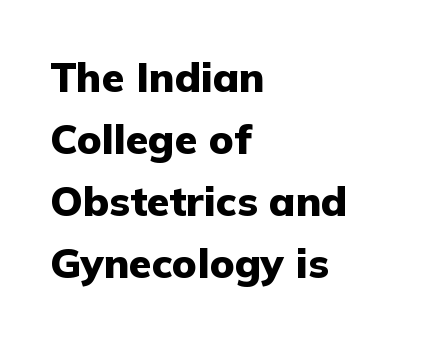
{"serif": "no", "italic": "no", "bold": "yes", "weight": "heavy", "width": "normal", "stroke_contrast": "low", "x_height": "medium", "monospaced": "no", "underline": "no", "align": "left", "line_spacing": "normal", "line_spacing_ratio": 1.51, "letter_spacing": "normal", "letter_spacing_em": 0.0, "glyph_px": 41}
